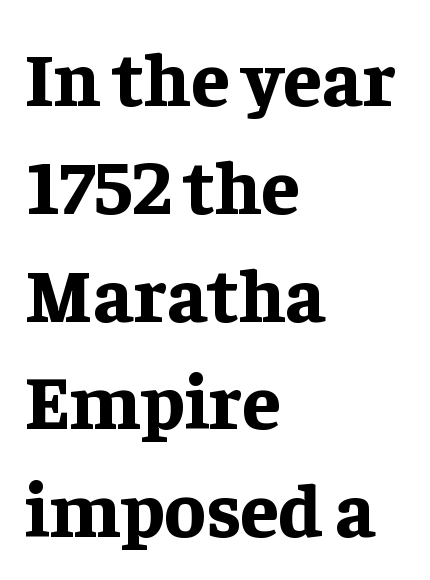
Q: Is the text bold? A: Yes.
Q: Is the text italic (slanted)? A: No, it is upright.
Q: Is the typeface a serif or a sans-serif typeface? A: Serif.
Q: Is the text underlined? A: No.
Q: How is the paragraph aligned? A: Left-aligned.
Q: Is the spacing between letters normal or unusually wide? A: Normal.
Q: Is the spacing between lines tight, normal or loose? A: Normal.
Q: Width (condensed, normal, or wide)? A: Normal.
Q: Stroke contrast? A: Low.
Q: x-height? A: Medium.
Q: Monospaced? A: No.
